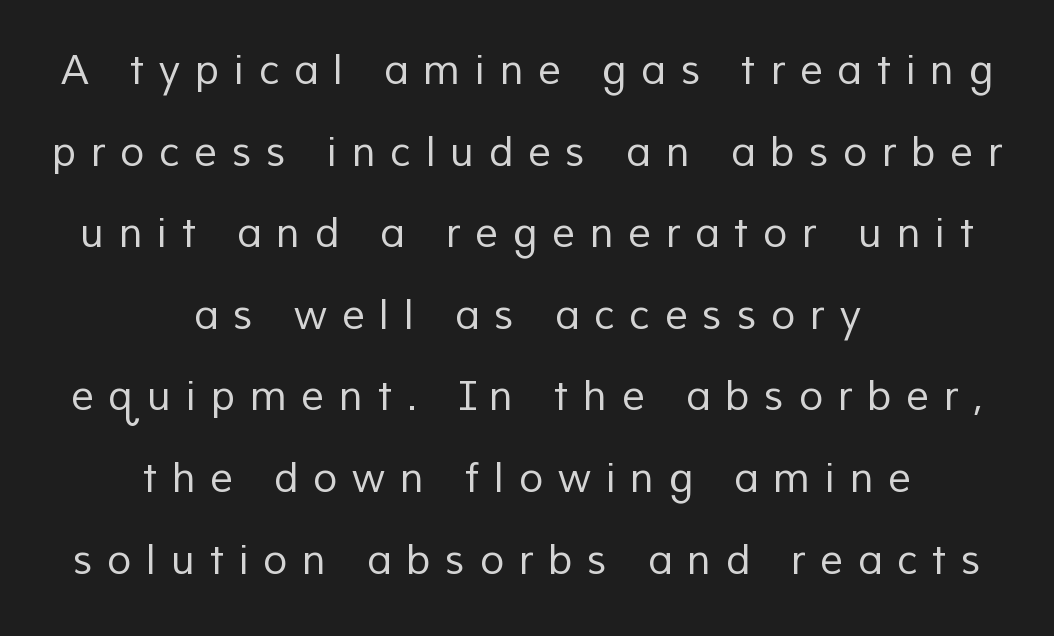
{"serif": "no", "bold": "no", "weight": "regular", "width": "normal", "stroke_contrast": "low", "x_height": "medium", "monospaced": "no", "underline": "no", "align": "center", "line_spacing": "loose", "line_spacing_ratio": 2.04, "letter_spacing": "wide", "letter_spacing_em": 0.37, "glyph_px": 40}
